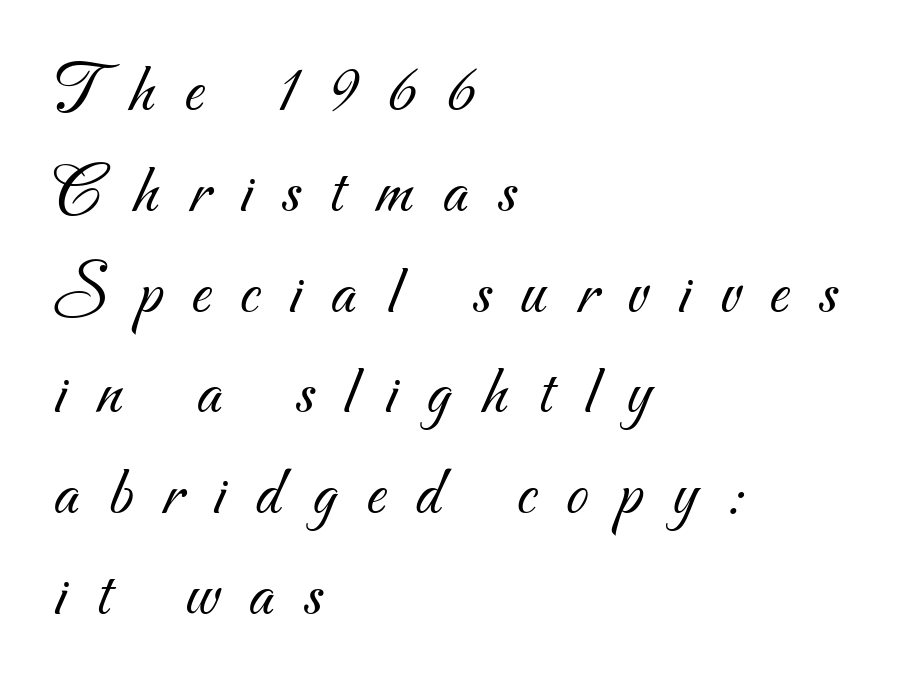
Q: Is the text bold? A: No.
Q: Is the typeface a serif or a sans-serif typeface? A: Sans-serif.
Q: Is the text underlined? A: No.
Q: How is the paragraph aligned? A: Left-aligned.
Q: Is the spacing between letters normal or unusually wide? A: Unusually wide.
Q: Is the spacing between lines tight, normal or loose? A: Normal.
Q: Width (condensed, normal, or wide)? A: Normal.
Q: Stroke contrast? A: Medium.
Q: x-height? A: Small.
Q: Monospaced? A: No.
